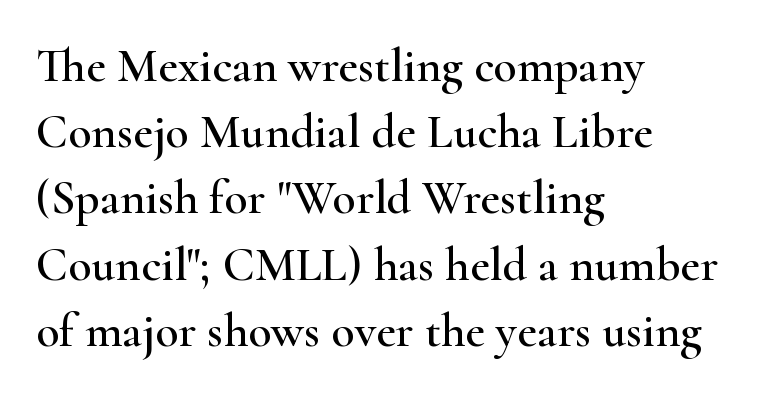
The image shows 48 px wide serif type, upright; set left-aligned, normal line spacing (1.38x), normal letter spacing, not underlined; high stroke contrast and a small x-height.
